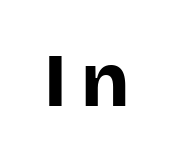
Q: Is the text bold? A: Yes.
Q: Is the text italic (slanted)? A: No, it is upright.
Q: Is the typeface a serif or a sans-serif typeface? A: Sans-serif.
Q: Is the text underlined? A: No.
Q: Width (condensed, normal, or wide)? A: Normal.
Q: Stroke contrast? A: Low.
Q: x-height? A: Large.
Q: Monospaced? A: No.
